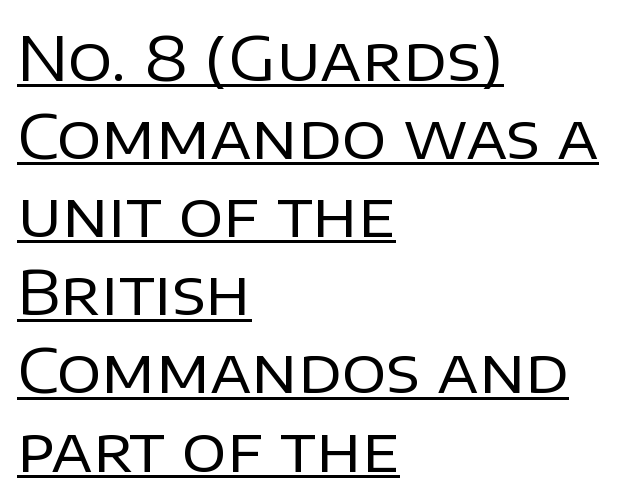
Q: Is the text bold? A: No.
Q: Is the text italic (slanted)? A: No, it is upright.
Q: Is the typeface a serif or a sans-serif typeface? A: Sans-serif.
Q: Is the text underlined? A: Yes.
Q: How is the paragraph aligned? A: Left-aligned.
Q: Is the spacing between letters normal or unusually wide? A: Normal.
Q: Is the spacing between lines tight, normal or loose? A: Normal.
Q: Width (condensed, normal, or wide)? A: Normal.
Q: Stroke contrast? A: Low.
Q: x-height? A: Large.
Q: Monospaced? A: No.
